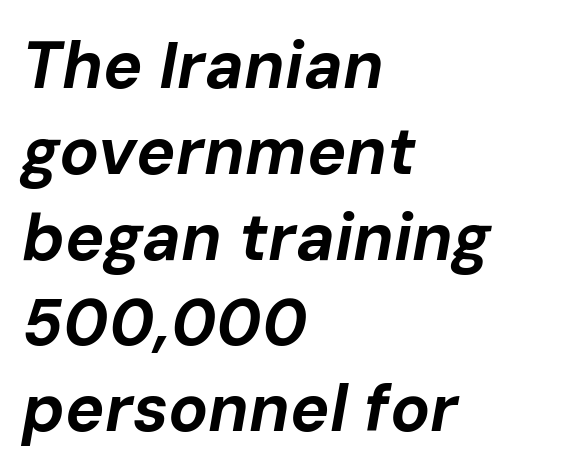
Q: Is the text bold? A: Yes.
Q: Is the text italic (slanted)? A: Yes, it leans right by about 10 degrees.
Q: Is the text underlined? A: No.
Q: How is the paragraph aligned? A: Left-aligned.
Q: Is the spacing between letters normal or unusually wide? A: Normal.
Q: Is the spacing between lines tight, normal or loose? A: Normal.
Q: Width (condensed, normal, or wide)? A: Normal.
Q: Stroke contrast? A: Low.
Q: x-height? A: Medium.
Q: Monospaced? A: No.
